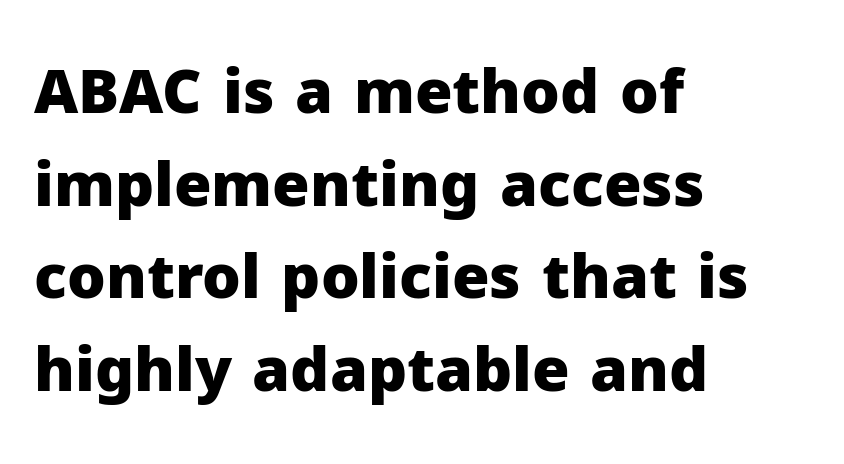
{"serif": "no", "italic": "no", "bold": "yes", "weight": "heavy", "width": "normal", "stroke_contrast": "low", "x_height": "medium", "monospaced": "no", "underline": "no", "align": "left", "line_spacing": "normal", "line_spacing_ratio": 1.52, "letter_spacing": "normal", "letter_spacing_em": 0.0, "glyph_px": 61}
